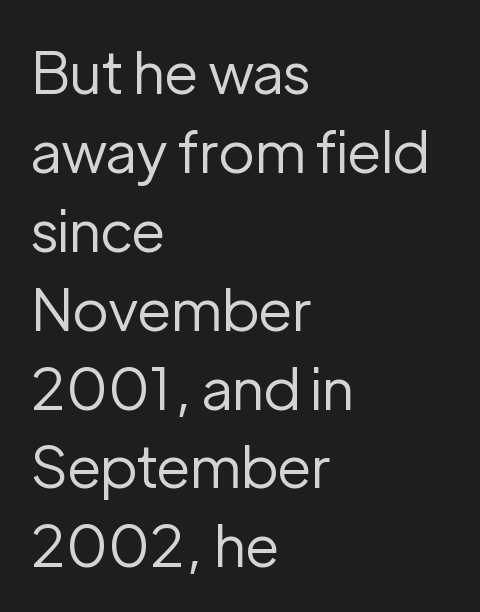
{"serif": "no", "italic": "no", "bold": "no", "weight": "regular", "width": "normal", "stroke_contrast": "low", "x_height": "medium", "monospaced": "no", "underline": "no", "align": "left", "line_spacing": "normal", "line_spacing_ratio": 1.36, "letter_spacing": "normal", "letter_spacing_em": 0.0, "glyph_px": 58}
